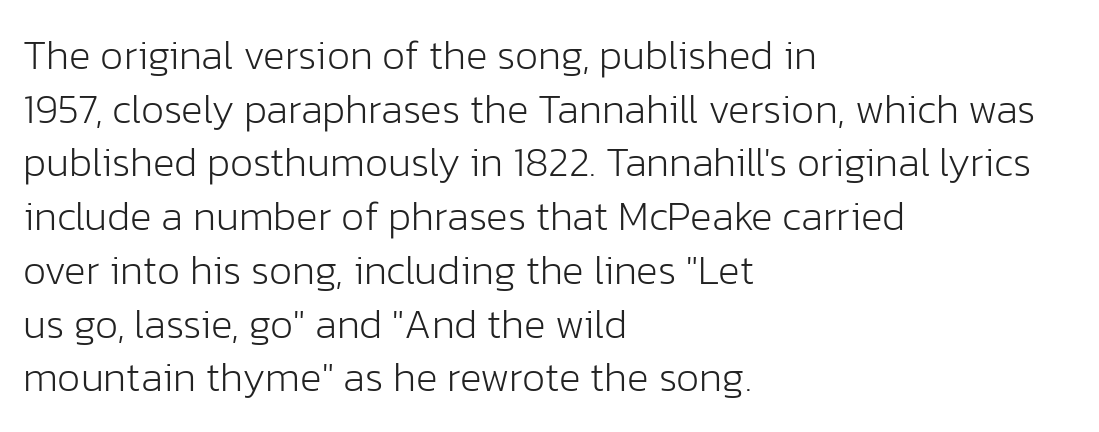
The type sits square on the baseline with zero lean. The face looks like a standard text weight, possibly lighter. Nothing sits at the stroke ends, so this counts as sans-serif. What stands out about the letter spacing? Nothing — it is the standard amount.
